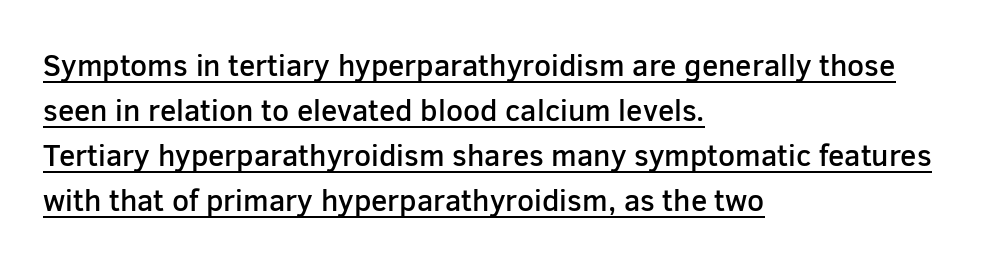
A normal amount of white space separates one row of letters from the next. The passage shown is typeset with a sans-serif family. Summary of weight: moderately heavy, a semibold. These lines stack with their left ends in a neat column. Do the characters align in a grid? No, the font is proportional. It's the straight-up-and-down kind of type.
